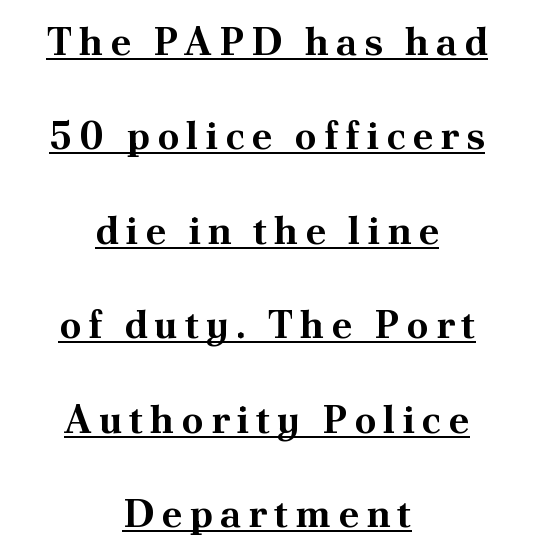
Q: Is the text bold? A: Yes.
Q: Is the text italic (slanted)? A: No, it is upright.
Q: Is the typeface a serif or a sans-serif typeface? A: Serif.
Q: Is the text underlined? A: Yes.
Q: How is the paragraph aligned? A: Centered.
Q: Is the spacing between lines tight, normal or loose? A: Loose.
Q: Width (condensed, normal, or wide)? A: Normal.
Q: Stroke contrast? A: Medium.
Q: x-height? A: Small.
Q: Monospaced? A: No.
